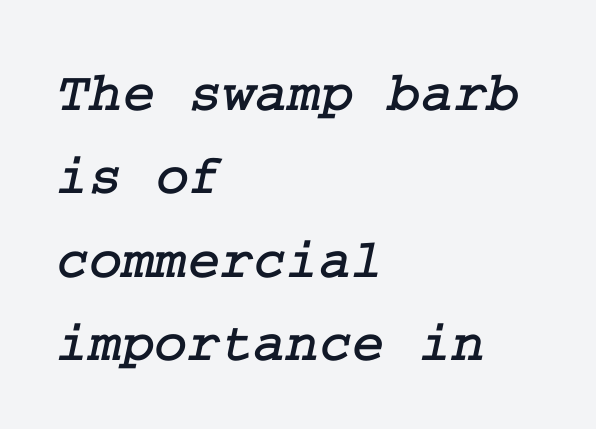
The image shows 56 px serif type; set left-aligned, normal line spacing (1.49x), normal letter spacing, not underlined; low stroke contrast and a medium x-height.
